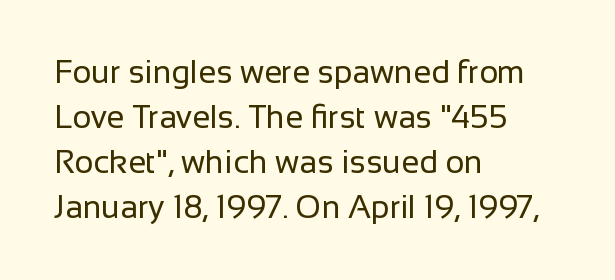
The image shows 32 px regular-weight sans-serif type, upright; set left-aligned, normal line spacing (1.41x), normal letter spacing, not underlined; low stroke contrast and a medium x-height.
